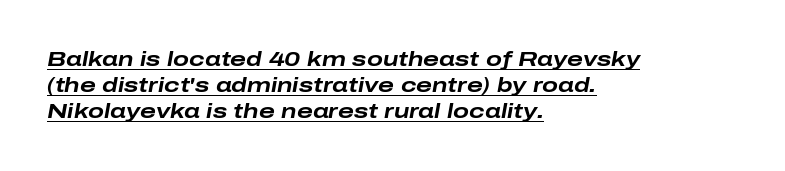
{"italic": "yes", "lean": "right", "slant_degrees": 10, "bold": "yes", "underline": "yes", "align": "left", "line_spacing": "normal", "line_spacing_ratio": 1.25, "letter_spacing": "normal", "letter_spacing_em": 0.0, "glyph_px": 21}
